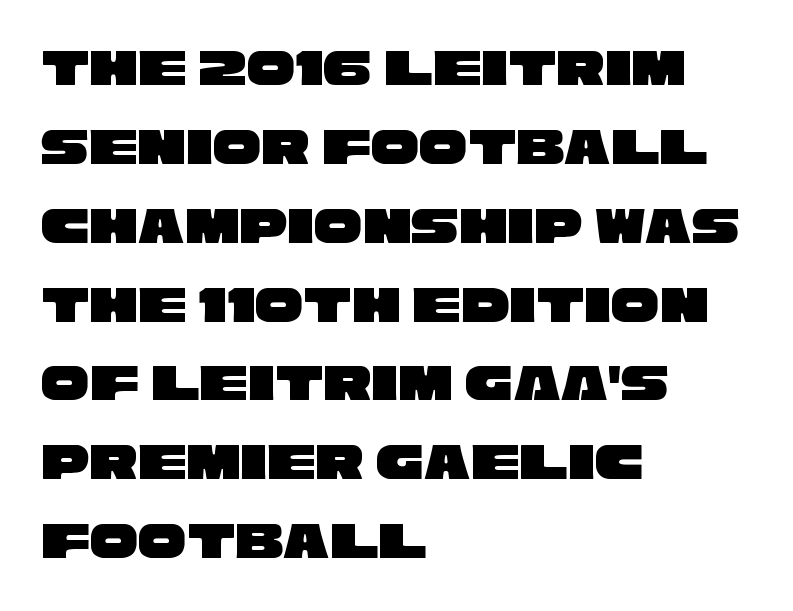
Q: Is the typeface a serif or a sans-serif typeface? A: Sans-serif.
Q: Is the text underlined? A: No.
Q: How is the paragraph aligned? A: Left-aligned.
Q: Is the spacing between letters normal or unusually wide? A: Normal.
Q: Is the spacing between lines tight, normal or loose? A: Normal.
Q: Width (condensed, normal, or wide)? A: Wide.
Q: Stroke contrast? A: Low.
Q: x-height? A: Large.
Q: Monospaced? A: No.
